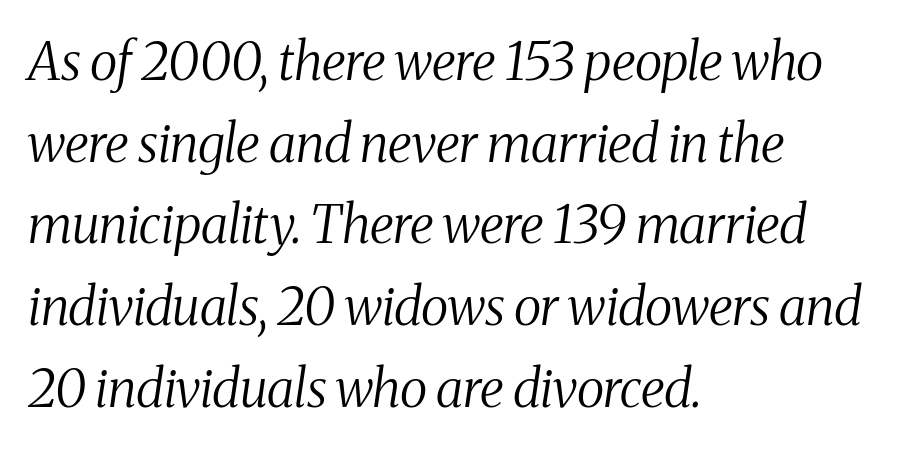
Q: Is the text bold? A: No.
Q: Is the text italic (slanted)? A: Yes, it leans right by about 8 degrees.
Q: Is the typeface a serif or a sans-serif typeface? A: Serif.
Q: Is the text underlined? A: No.
Q: How is the paragraph aligned? A: Left-aligned.
Q: Is the spacing between letters normal or unusually wide? A: Normal.
Q: Is the spacing between lines tight, normal or loose? A: Normal.
Q: Width (condensed, normal, or wide)? A: Condensed.
Q: Stroke contrast? A: Medium.
Q: x-height? A: Medium.
Q: Monospaced? A: No.
